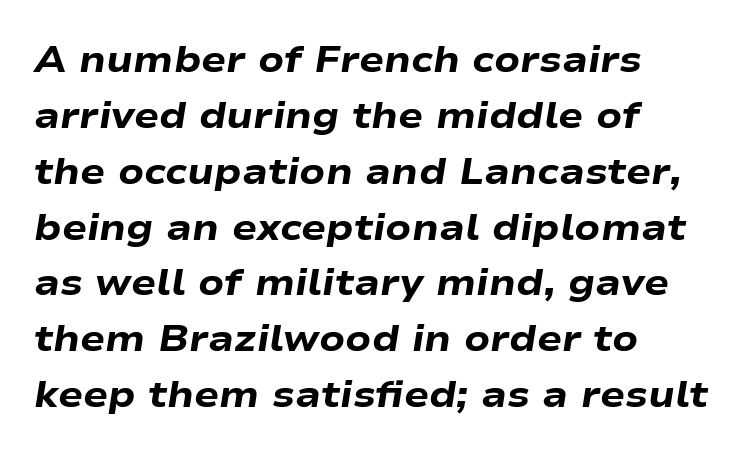
The passage shown is typed in a proportional face where columns would drift. Caption: bold face, heavy strokes. Would a proofreader flag this as italicized? Yes. Casual observation: everything's shoved over to the left.
